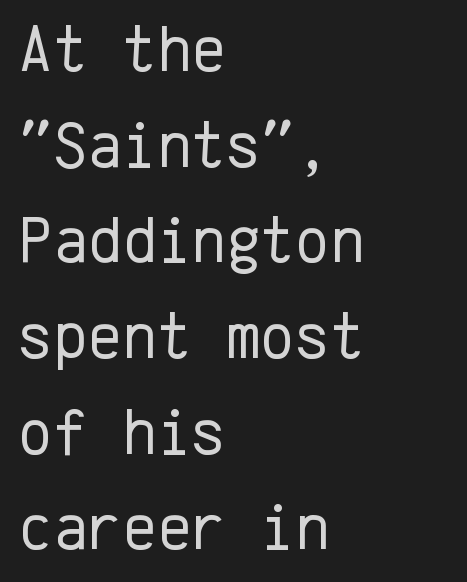
{"serif": "no", "italic": "no", "bold": "no", "weight": "regular", "width": "normal", "stroke_contrast": "low", "x_height": "medium", "monospaced": "yes", "underline": "no", "align": "left", "line_spacing": "normal", "line_spacing_ratio": 1.45, "letter_spacing": "normal", "letter_spacing_em": 0.0, "glyph_px": 66}
